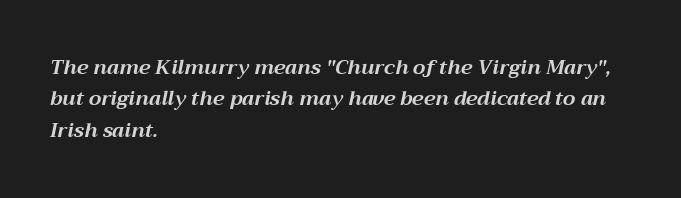
The image shows 20 px bold type, italic (leaning right); set left-aligned, normal line spacing (1.57x), normal letter spacing, not underlined.
